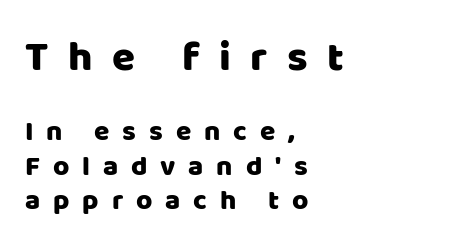
Q: Is the text italic (slanted)? A: No, it is upright.
Q: Is the typeface a serif or a sans-serif typeface? A: Sans-serif.
Q: Is the text underlined? A: No.
Q: How is the paragraph aligned? A: Left-aligned.
Q: Is the spacing between letters normal or unusually wide? A: Unusually wide.
Q: Which block of text is set in a larger size, the first (top) or the second (bottom)? A: The first (top) one.
Q: Width (condensed, normal, or wide)? A: Normal.
Q: Stroke contrast? A: Low.
Q: x-height? A: Large.
Q: Monospaced? A: No.
